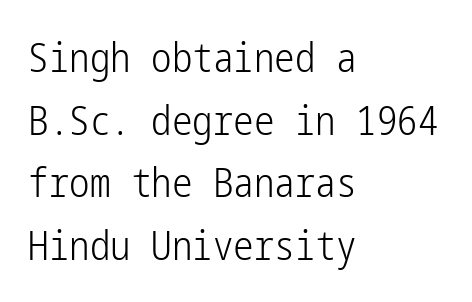
{"serif": "no", "italic": "no", "bold": "no", "weight": "light", "width": "condensed", "stroke_contrast": "low", "x_height": "medium", "underline": "no", "align": "left", "line_spacing": "normal", "line_spacing_ratio": 1.53, "letter_spacing": "normal", "letter_spacing_em": 0.0, "glyph_px": 41}
